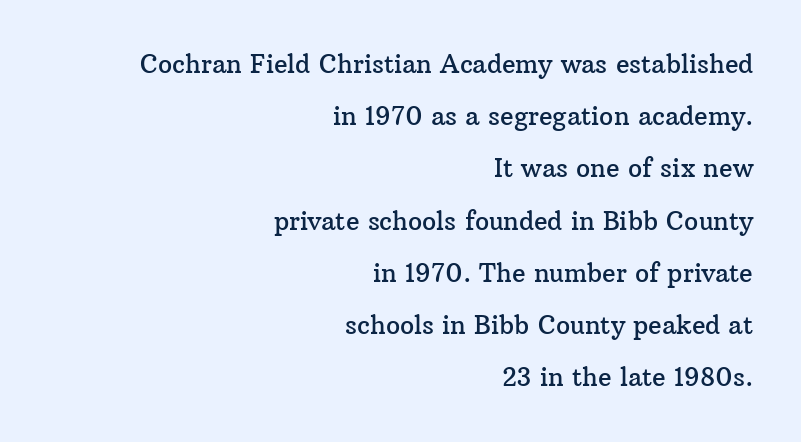
The image shows 25 px text type, upright; set right-aligned, loose line spacing (2.09x), normal letter spacing, not underlined.
